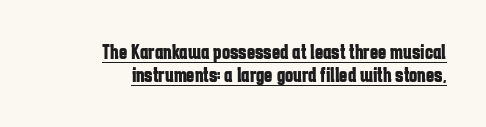
{"italic": "no", "bold": "yes", "underline": "yes", "align": "right", "line_spacing": "tight", "line_spacing_ratio": 1.06, "letter_spacing": "normal", "letter_spacing_em": 0.0, "glyph_px": 22}
